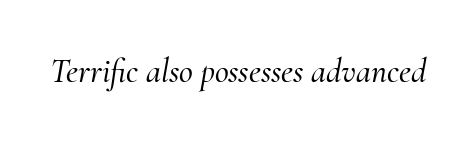
{"serif": "yes", "italic": "yes", "lean": "right", "slant_degrees": 10, "width": "normal", "stroke_contrast": "medium", "x_height": "small", "monospaced": "no", "underline": "no", "letter_spacing": "normal", "letter_spacing_em": 0.0, "glyph_px": 34}
